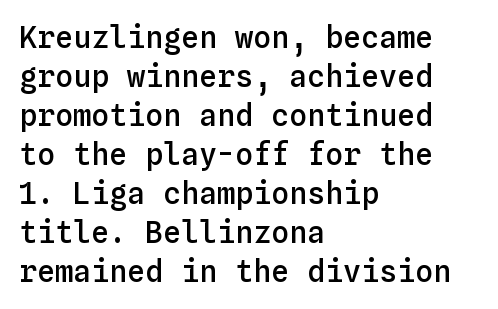
Stroke thickness is moderately raised; the sample reads as semibold. Each new line begins a customary step beneath the previous one. Honestly, the letter spacing is just normal — you wouldn't notice it. The strip under each line holds only bare page.
